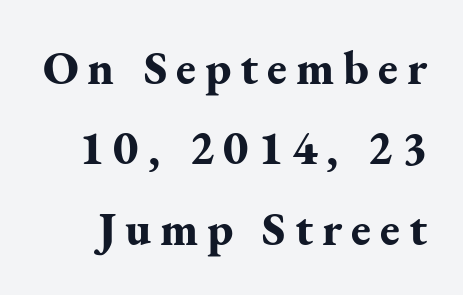
The image shows 47 px bold serif type, upright; set line spacing 1.71x, not underlined; medium stroke contrast and a small x-height.
